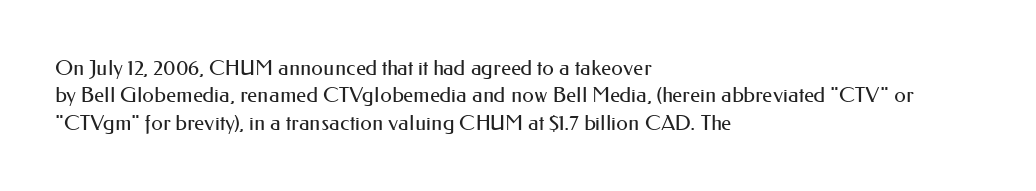
The image shows 21 px text type, upright; set left-aligned, normal line spacing (1.3x), normal letter spacing, not underlined.
